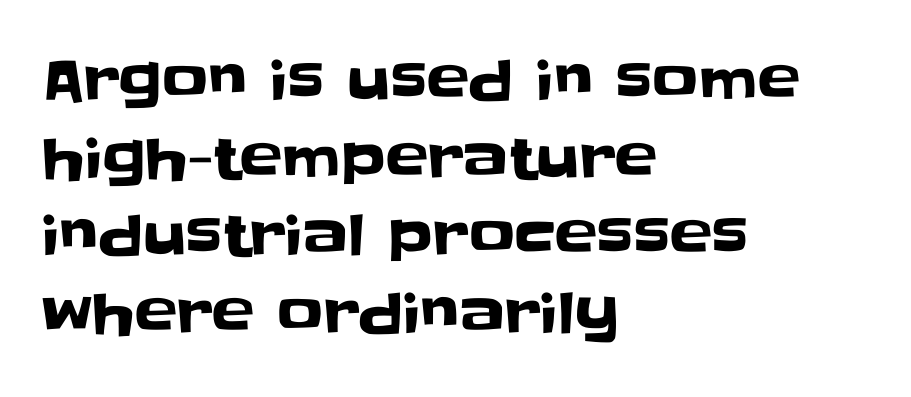
Glyph-to-glyph distance matches everyday printed text. The vertical gap from one line to the next is medium. Glance below the letters and you will spot only blank space. Character widths vary here, with narrow letters taking less room than wide ones. Rendered with straight, roman letterforms.
